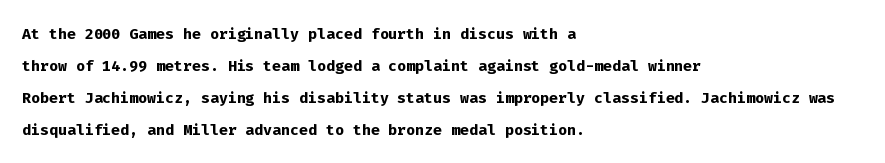
Q: Is the text bold? A: Yes.
Q: Is the text italic (slanted)? A: No, it is upright.
Q: Is the text underlined? A: No.
Q: How is the paragraph aligned? A: Left-aligned.
Q: Is the spacing between letters normal or unusually wide? A: Normal.
Q: Is the spacing between lines tight, normal or loose? A: Normal.
